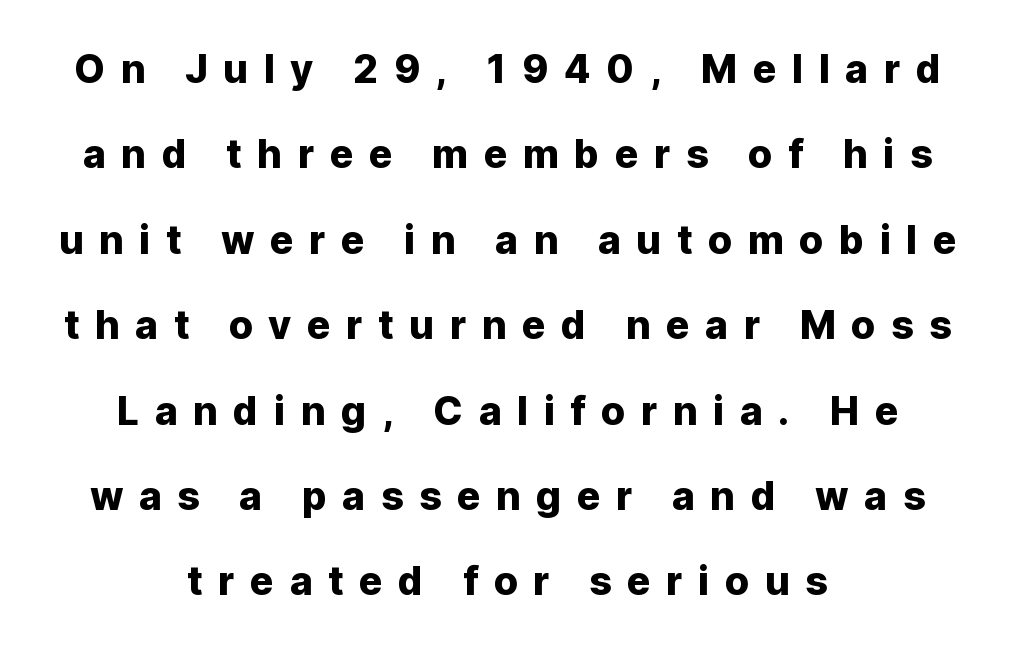
The image shows 39 px sans-serif type, upright; set centered, loose line spacing (2.19x), unusually wide letter spacing (+0.4 em), not underlined; low stroke contrast and a medium x-height.
